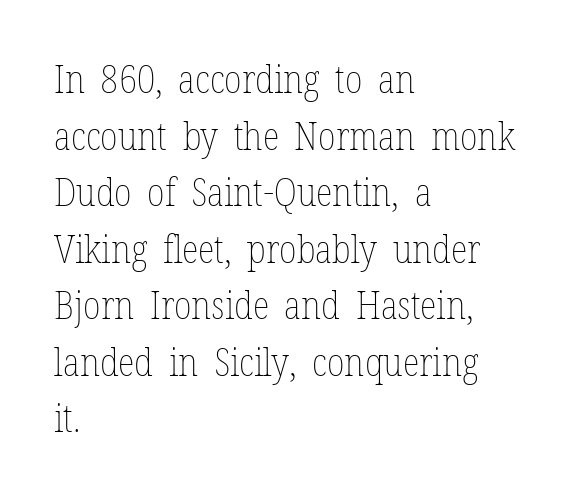
Q: Is the text bold? A: No.
Q: Is the text italic (slanted)? A: No, it is upright.
Q: Is the text underlined? A: No.
Q: How is the paragraph aligned? A: Left-aligned.
Q: Is the spacing between letters normal or unusually wide? A: Normal.
Q: Is the spacing between lines tight, normal or loose? A: Normal.
Q: Width (condensed, normal, or wide)? A: Condensed.
Q: Stroke contrast? A: Low.
Q: x-height? A: Medium.
Q: Monospaced? A: No.
